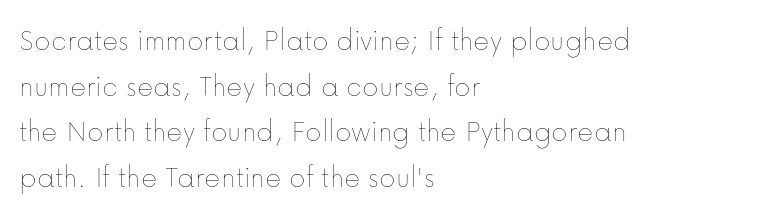
Q: Is the text bold? A: No.
Q: Is the text italic (slanted)? A: No, it is upright.
Q: Is the text underlined? A: No.
Q: How is the paragraph aligned? A: Left-aligned.
Q: Is the spacing between letters normal or unusually wide? A: Normal.
Q: Is the spacing between lines tight, normal or loose? A: Normal.
Q: Width (condensed, normal, or wide)? A: Normal.
Q: Stroke contrast? A: Low.
Q: x-height? A: Medium.
Q: Monospaced? A: No.
